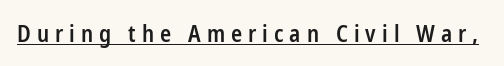
The type sits square on the baseline with zero lean. Compared with typical body copy, the letter spacing here is much looser. A typographer would call this underscored text. Look at the stroke-to-counter ratio: somewhat heavy, a semibold.
